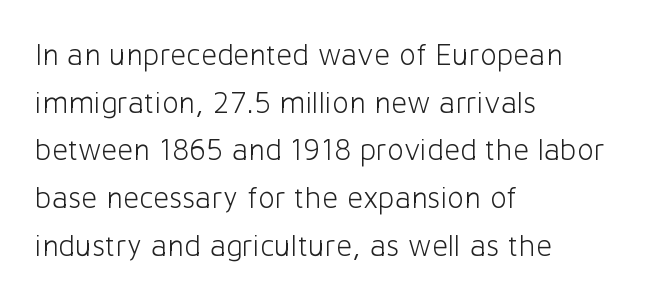
Has an underline been added? It has not. Is the type heavy? It reads as light-to-regular instead. Students, note that the glyphs here touch the page at normal intervals. The type sits square on the baseline with zero lean.
